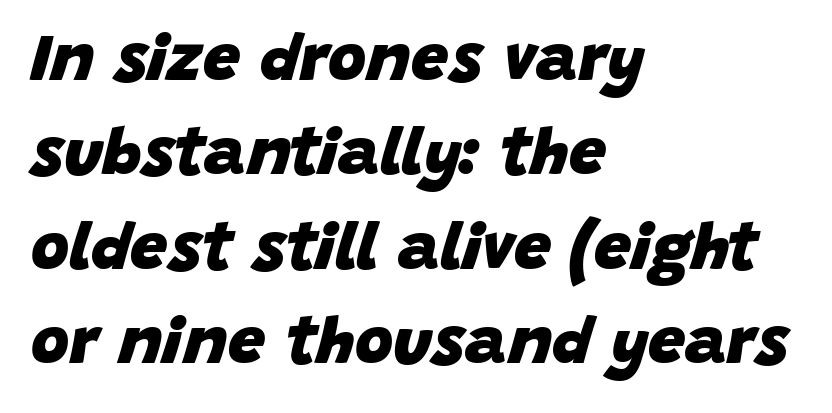
{"italic": "yes", "lean": "right", "slant_degrees": 15, "bold": "yes", "weight": "heavy", "width": "normal", "stroke_contrast": "low", "x_height": "large", "monospaced": "no", "underline": "no", "align": "left", "line_spacing": "normal", "line_spacing_ratio": 1.43, "letter_spacing": "normal", "letter_spacing_em": 0.0, "glyph_px": 66}
